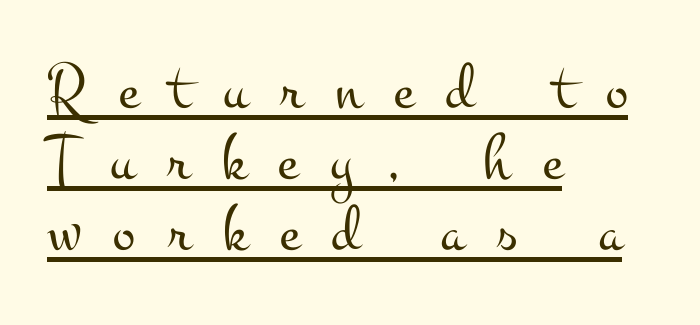
Varying glyph widths throughout — classic text-font behaviour. Is the type heavy? It reads as light-to-regular instead. The line-height multiplier appears low, near solid setting.
